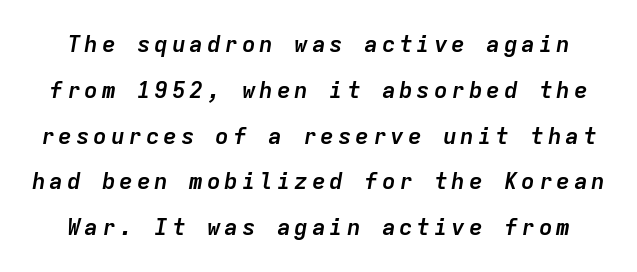
Quick note: italic. Quick note: underline off. On the weight axis this lands at bold, roughly 700. Each new line begins a long way beneath the previous one.
